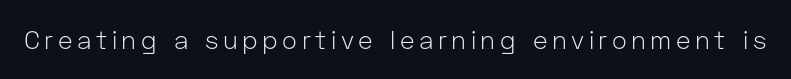
Q: Is the text bold? A: No.
Q: Is the text italic (slanted)? A: No, it is upright.
Q: Is the text underlined? A: No.
